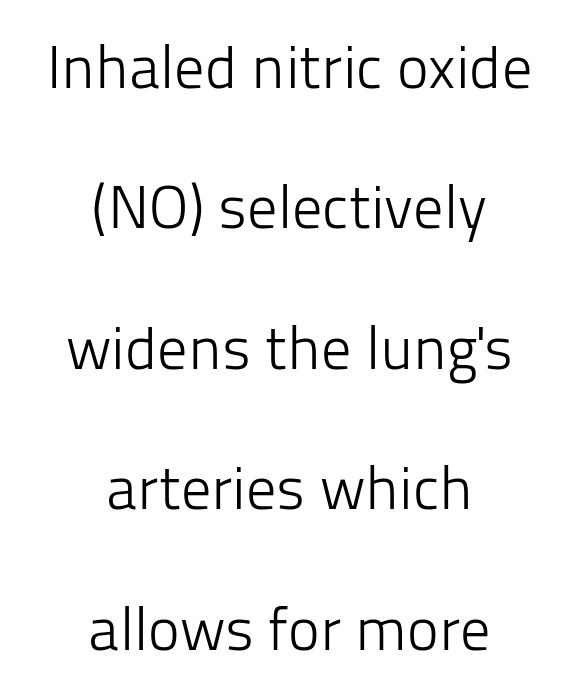
The cut favours lightness, reaching ordinary text weight at its darkest. The letters advance in unequal steps, a hallmark of proportional type. There is no visible air inserted between adjacent glyphs. Vertical spacing — loose. The passage shown is typeset with a sans-serif family.
